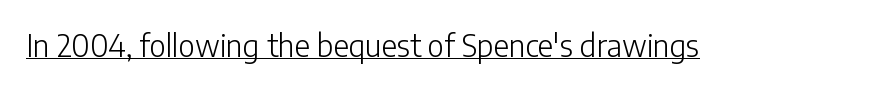
Q: Is the text bold? A: No.
Q: Is the text italic (slanted)? A: No, it is upright.
Q: Is the typeface a serif or a sans-serif typeface? A: Sans-serif.
Q: Is the text underlined? A: Yes.
Q: Is the spacing between letters normal or unusually wide? A: Normal.
Q: Width (condensed, normal, or wide)? A: Normal.
Q: Stroke contrast? A: Low.
Q: x-height? A: Medium.
Q: Monospaced? A: No.
